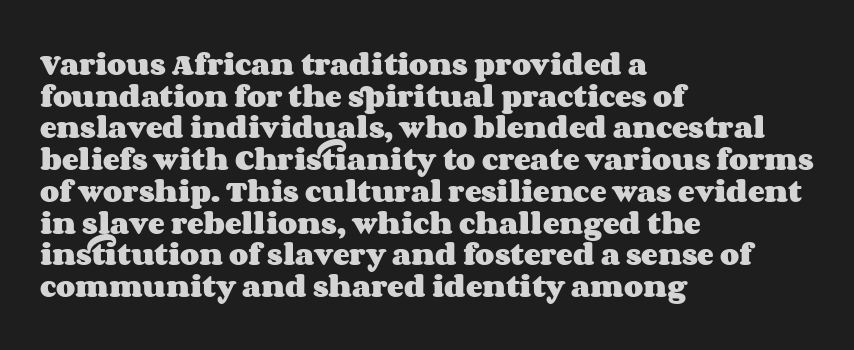
Short and long lines alike share a common starting point at left. The vertical gap from one line to the next is medium. Does the lettering tilt? It doesn't — this is upright. Underline: absent. The tracking reads as untouched default to a designer's eye. Chunky letters — that's bold for sure.
